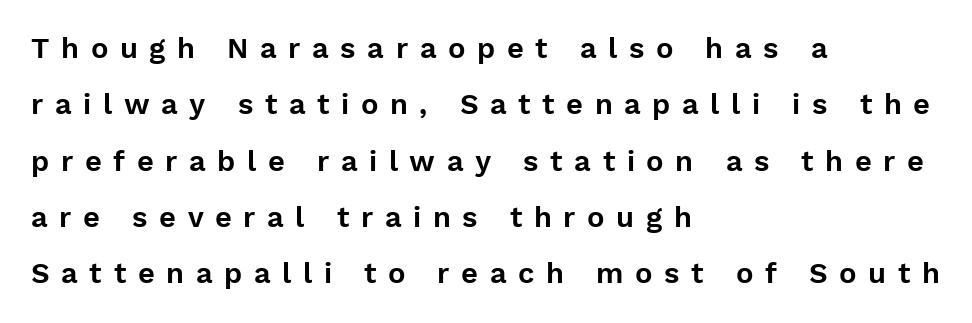
Q: Is the text italic (slanted)? A: No, it is upright.
Q: Is the typeface a serif or a sans-serif typeface? A: Sans-serif.
Q: Is the text underlined? A: No.
Q: How is the paragraph aligned? A: Left-aligned.
Q: Is the spacing between letters normal or unusually wide? A: Unusually wide.
Q: Is the spacing between lines tight, normal or loose? A: Loose.
Q: Width (condensed, normal, or wide)? A: Normal.
Q: Stroke contrast? A: Low.
Q: x-height? A: Medium.
Q: Monospaced? A: No.
